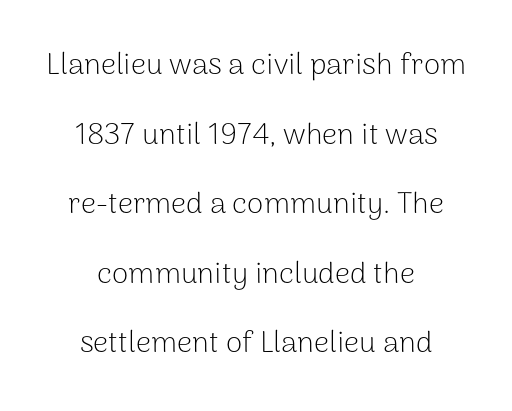
Q: Is the text bold? A: No.
Q: Is the text italic (slanted)? A: No, it is upright.
Q: Is the typeface a serif or a sans-serif typeface? A: Sans-serif.
Q: Is the text underlined? A: No.
Q: How is the paragraph aligned? A: Centered.
Q: Is the spacing between letters normal or unusually wide? A: Normal.
Q: Is the spacing between lines tight, normal or loose? A: Loose.
Q: Width (condensed, normal, or wide)? A: Normal.
Q: Stroke contrast? A: Low.
Q: x-height? A: Medium.
Q: Monospaced? A: No.
